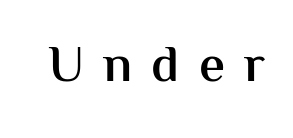
The typography opts for an upright posture over an oblique one. Each word looks stretched out because of the extra space between its letters. Does the type have serifs? No, each stem ends abruptly. The characters look somewhat weighty, a semibold short of true bold. Descenders are the only things crossing below the line.
